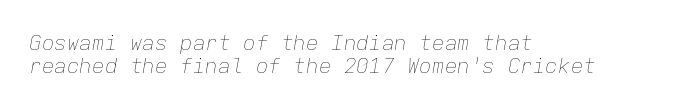
The image shows 21 px text type, italic (leaning right); set left-aligned, tight line spacing (1.1x), normal letter spacing, not underlined.
